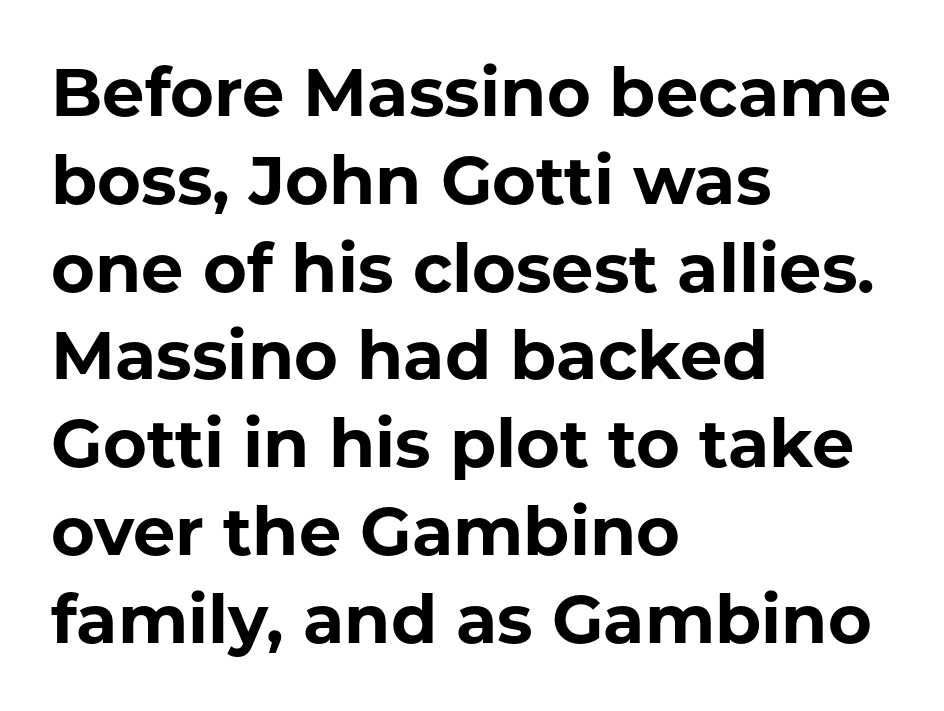
Q: Is the text bold? A: Yes.
Q: Is the text italic (slanted)? A: No, it is upright.
Q: Is the typeface a serif or a sans-serif typeface? A: Sans-serif.
Q: Is the text underlined? A: No.
Q: How is the paragraph aligned? A: Left-aligned.
Q: Is the spacing between letters normal or unusually wide? A: Normal.
Q: Is the spacing between lines tight, normal or loose? A: Normal.
Q: Width (condensed, normal, or wide)? A: Normal.
Q: Stroke contrast? A: Low.
Q: x-height? A: Medium.
Q: Monospaced? A: No.
